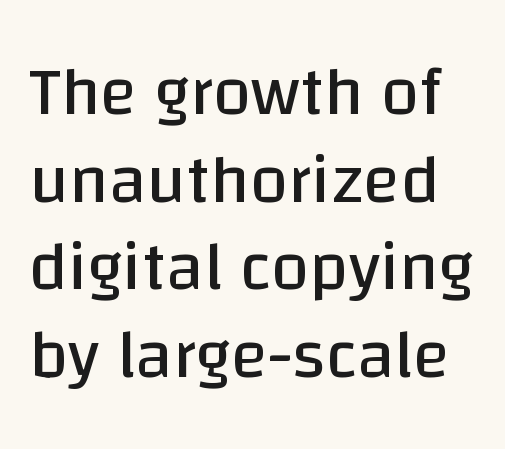
{"serif": "no", "italic": "no", "bold": "no", "weight": "regular", "width": "normal", "stroke_contrast": "low", "x_height": "large", "monospaced": "no", "underline": "no", "line_spacing": "normal", "line_spacing_ratio": 1.27, "letter_spacing": "normal", "letter_spacing_em": 0.0, "glyph_px": 69}
